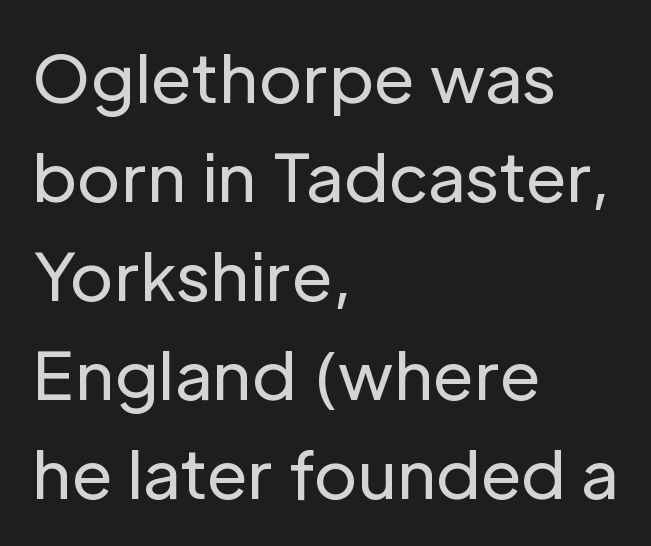
{"serif": "no", "italic": "no", "bold": "no", "weight": "regular", "width": "normal", "stroke_contrast": "low", "x_height": "medium", "monospaced": "no", "underline": "no", "align": "left", "line_spacing": "normal", "line_spacing_ratio": 1.5, "letter_spacing": "normal", "letter_spacing_em": 0.0, "glyph_px": 66}
